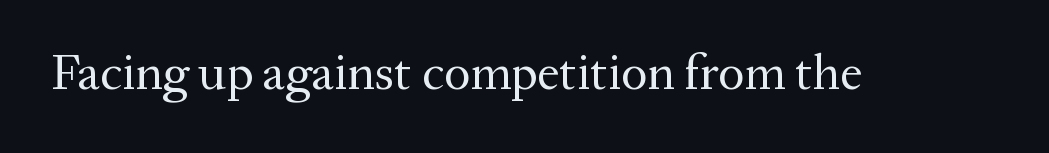
The image shows 50 px regular-weight serif type, upright; set normal letter spacing, not underlined; medium stroke contrast and a medium x-height.
